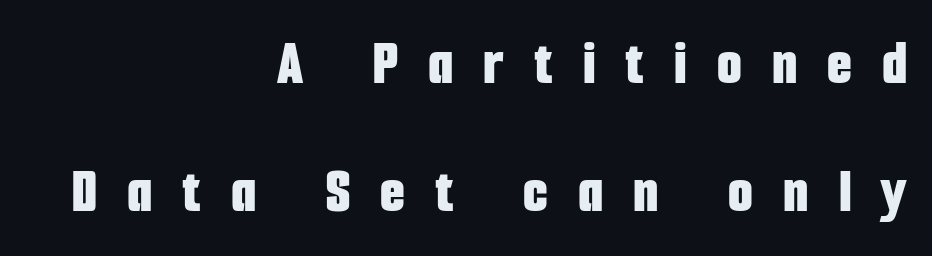
{"serif": "no", "italic": "no", "bold": "yes", "weight": "bold", "width": "condensed", "stroke_contrast": "low", "x_height": "medium", "monospaced": "no", "underline": "no", "align": "right", "line_spacing": "loose", "line_spacing_ratio": 2.0, "letter_spacing": "wide", "letter_spacing_em": 0.47, "glyph_px": 64}
